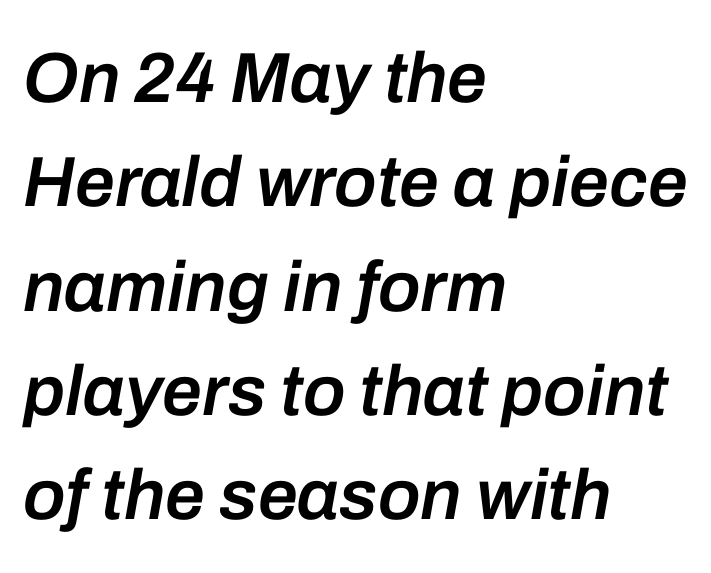
The image shows 71 px semibold type, italic (leaning right); set left-aligned, normal line spacing (1.47x), normal letter spacing, not underlined; low stroke contrast and a medium x-height.
